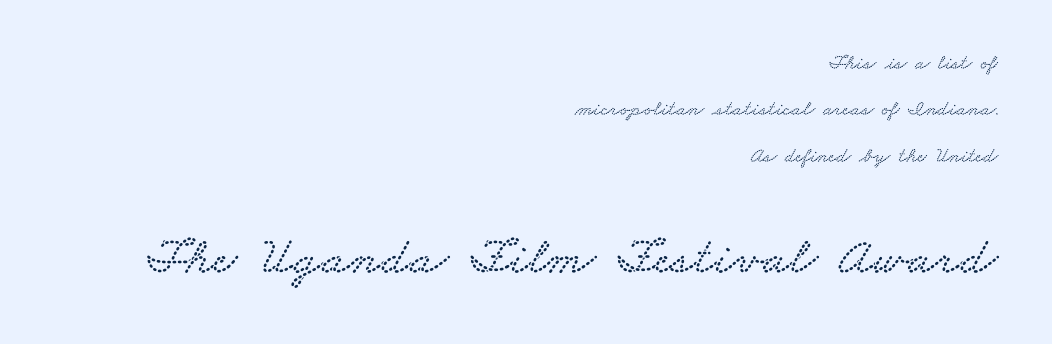
Each letter keeps its own natural width here, so spacing adapts to shape. Any mark beneath the type? The region is blank. Does the copy run flush right? Yes — the right margin is perfectly even. Between these two stacked blocks, the lower one wins on size.
